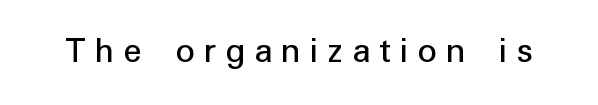
{"serif": "no", "italic": "no", "bold": "no", "weight": "regular", "width": "normal", "stroke_contrast": "low", "x_height": "medium", "monospaced": "no", "underline": "no", "letter_spacing": "wide", "letter_spacing_em": 0.24, "glyph_px": 38}
